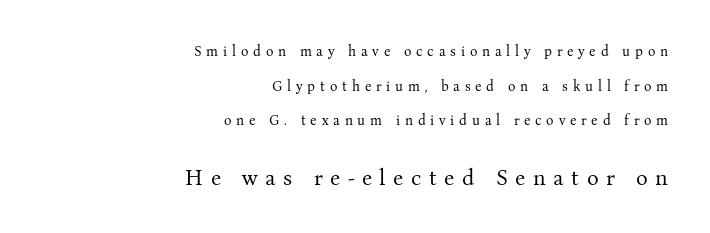
The image shows 22 px text type, upright; set right-aligned, loose line spacing (2.48x), unusually wide letter spacing (+0.34 em), not underlined; the second (bottom) block is 1.57x larger.
